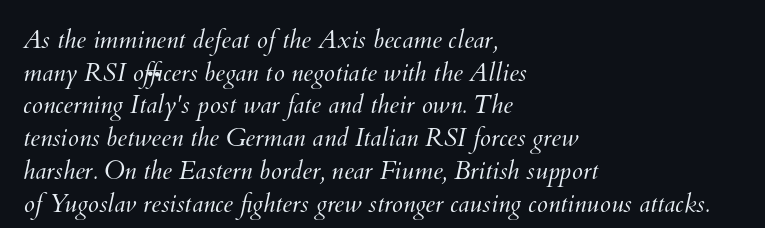
Q: Is the text bold? A: No.
Q: Is the text underlined? A: No.
Q: How is the paragraph aligned? A: Left-aligned.
Q: Is the spacing between letters normal or unusually wide? A: Normal.
Q: Is the spacing between lines tight, normal or loose? A: Normal.
